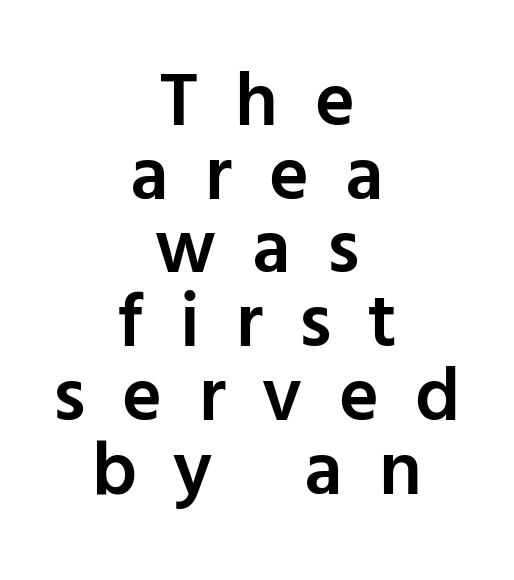
{"serif": "no", "italic": "no", "bold": "semi", "weight": "semibold", "width": "normal", "stroke_contrast": "low", "x_height": "medium", "monospaced": "no", "underline": "no", "align": "center", "line_spacing": "tight", "line_spacing_ratio": 0.97, "letter_spacing": "wide", "letter_spacing_em": 0.48, "glyph_px": 76}
